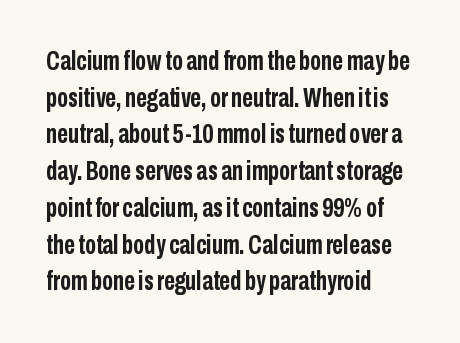
The image shows 27 px bold type, upright; set left-aligned, normal line spacing (1.36x), normal letter spacing, not underlined.
